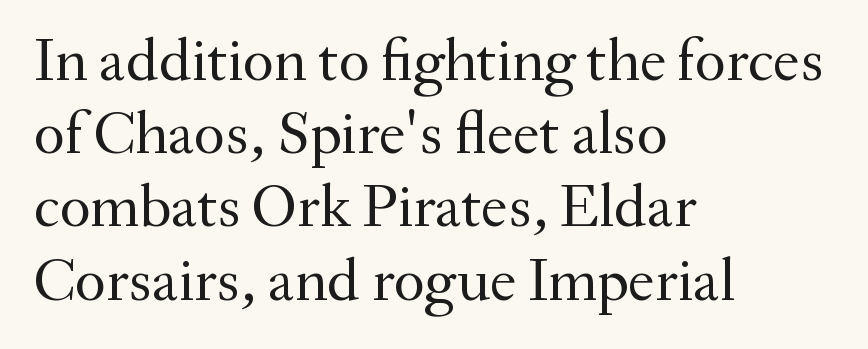
Horizontally, the lines are justified to the leading edge only. This sample uses a serif face. You can tell it's not italic because the verticals are truly vertical. Words appear dense and cohesive because spacing is normal. Character widths vary here, with narrow letters taking less room than wide ones. The weight would be labelled regular, book, light, or lighter still.
